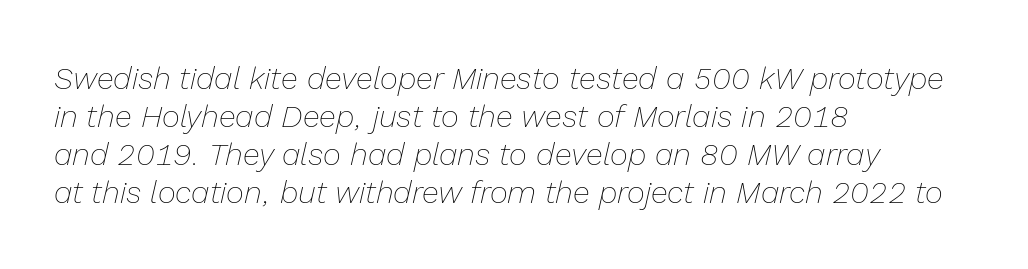
This sample uses plain, unmodified letter spacing. Nobody drew a line under any word here. The weight would be labelled regular, book, light, or lighter still. Leftover space on each line is placed entirely after the last word.
